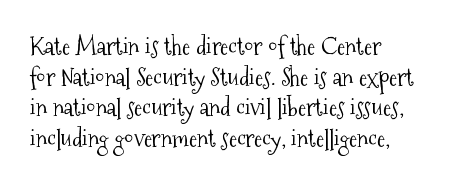
The image shows 24 px text type, upright; set left-aligned, normal line spacing (1.28x), normal letter spacing, not underlined.
